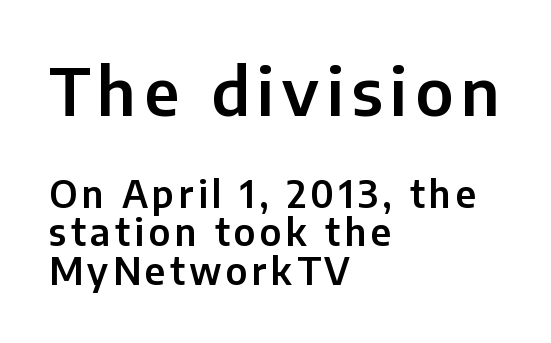
{"serif": "no", "italic": "no", "width": "normal", "stroke_contrast": "low", "x_height": "medium", "monospaced": "no", "underline": "no", "align": "left", "line_spacing": "tight", "line_spacing_ratio": 1.04, "larger_block": "first", "size_ratio": 1.76, "glyph_px": 65}
